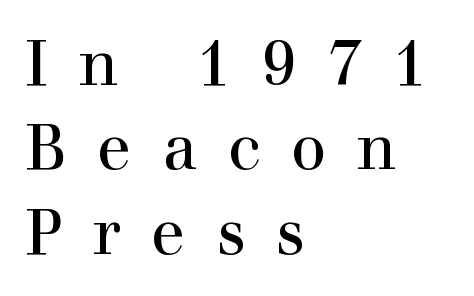
{"serif": "yes", "italic": "no", "bold": "no", "weight": "regular", "width": "normal", "stroke_contrast": "high", "x_height": "medium", "monospaced": "no", "underline": "no", "align": "left", "line_spacing": "normal", "line_spacing_ratio": 1.34, "letter_spacing": "wide", "letter_spacing_em": 0.48, "glyph_px": 63}
